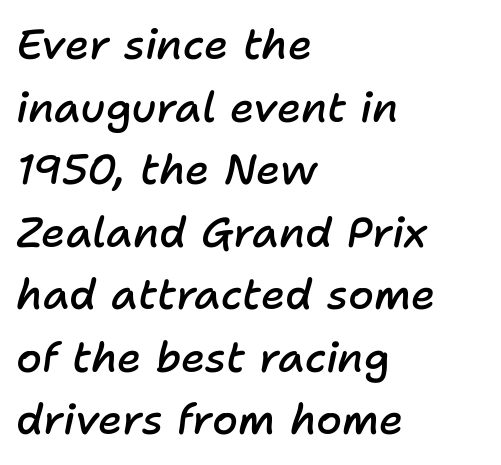
{"italic": "yes", "lean": "right", "slant_degrees": 11, "bold": "semi", "weight": "semibold", "width": "normal", "stroke_contrast": "low", "x_height": "medium", "monospaced": "no", "underline": "no", "align": "left", "line_spacing": "normal", "line_spacing_ratio": 1.49, "letter_spacing": "normal", "letter_spacing_em": 0.0, "glyph_px": 42}
